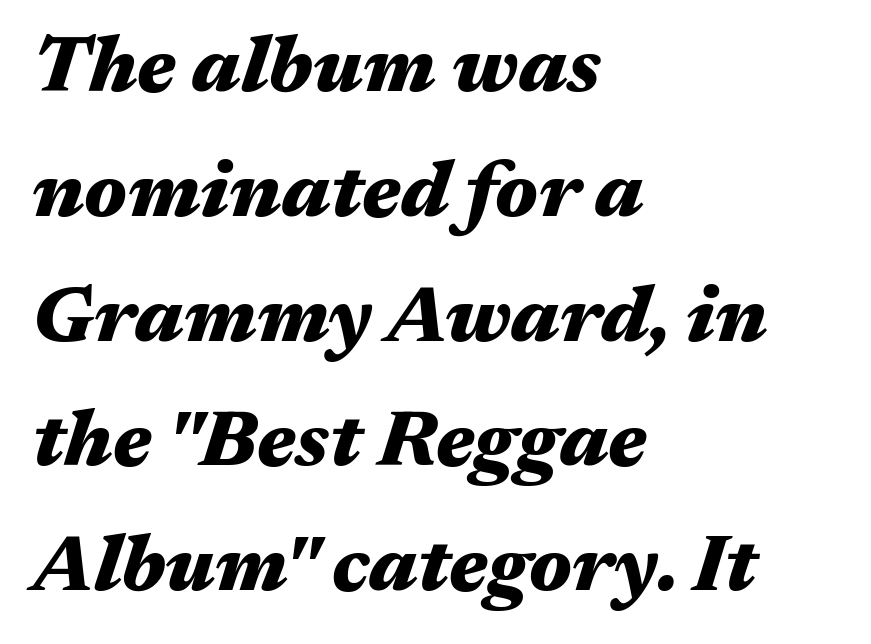
Italic: yes, the glyphs are oblique. The glyphs are unaccompanied by any horizontal stroke below them. Quick note: interline space is typical. Strong, thick strokes mark this as bold type. Characters follow at the spacing the type designer built in.
